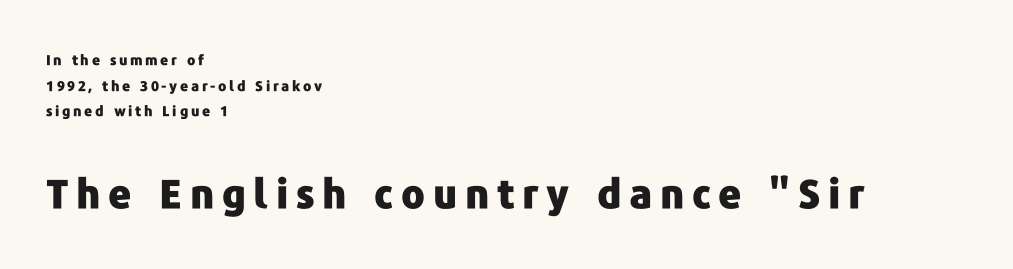
The image shows 40 px heavy sans-serif type, upright; set left-aligned, line spacing 1.83x, not underlined; the second (bottom) block is 2.86x larger; low stroke contrast and a medium x-height.
